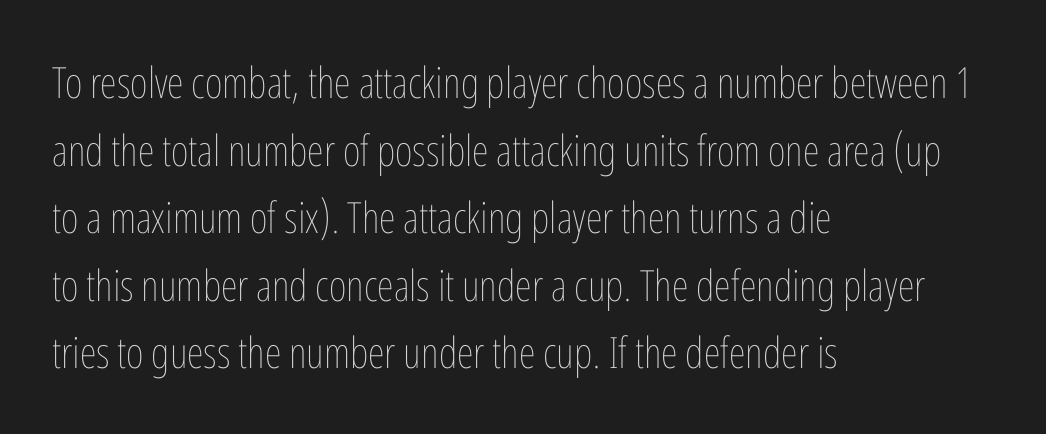
The passage shown is typed in a proportional face where columns would drift. Every stem runs plumb, perpendicular to the baseline. Tracking value appears to be zero — textbook default spacing. All the whitespace from short lines collects on the right. The foot of each line stays bare and open.
